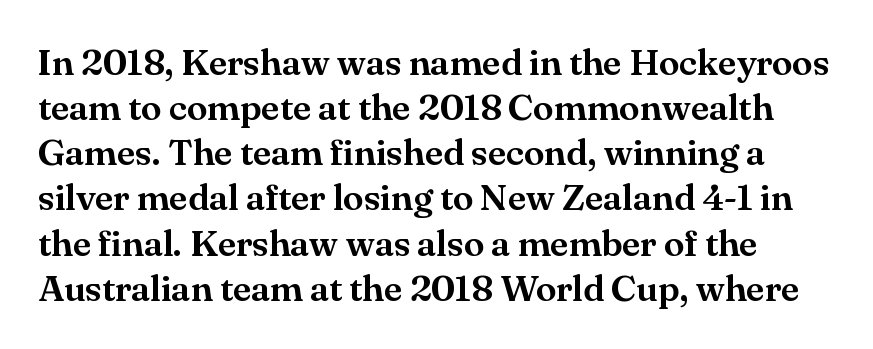
Ordinary non-slanted type is in use. Each row of text sits above clean, open space. Note: serifs present on the glyphs. The letterforms sit shoulder to shoulder at normal distance.
